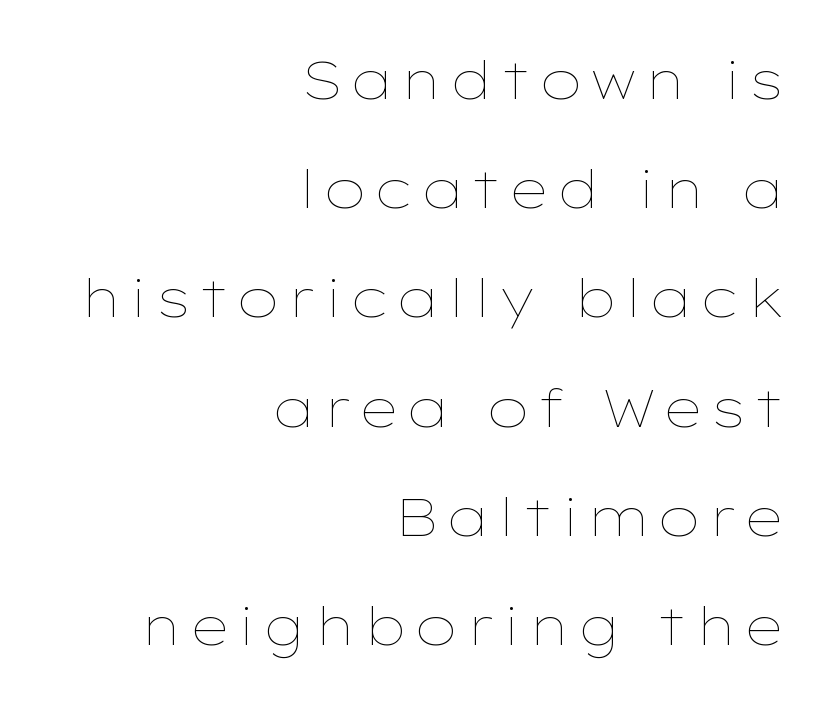
Q: Is the text bold? A: No.
Q: Is the text italic (slanted)? A: No, it is upright.
Q: Is the text underlined? A: No.
Q: How is the paragraph aligned? A: Right-aligned.
Q: Is the spacing between lines tight, normal or loose? A: Loose.
Q: Width (condensed, normal, or wide)? A: Wide.
Q: Stroke contrast? A: Low.
Q: x-height? A: Medium.
Q: Monospaced? A: No.
